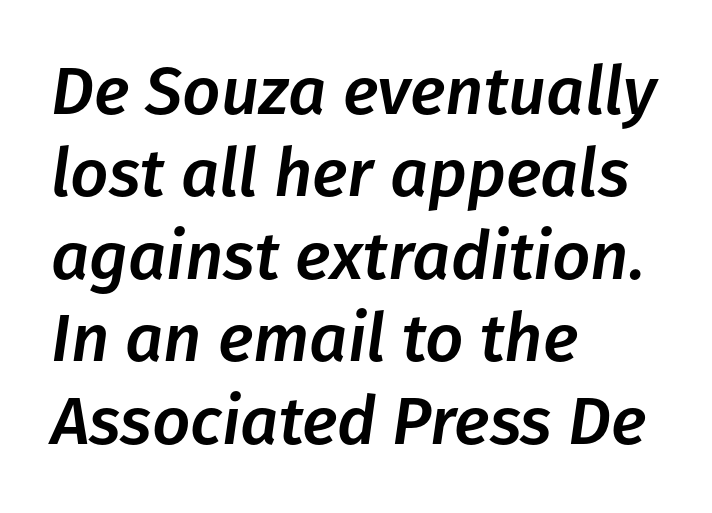
The image shows 67 px text type, italic (leaning right); set left-aligned, line spacing 1.23x, normal letter spacing, not underlined; low stroke contrast and a medium x-height.
